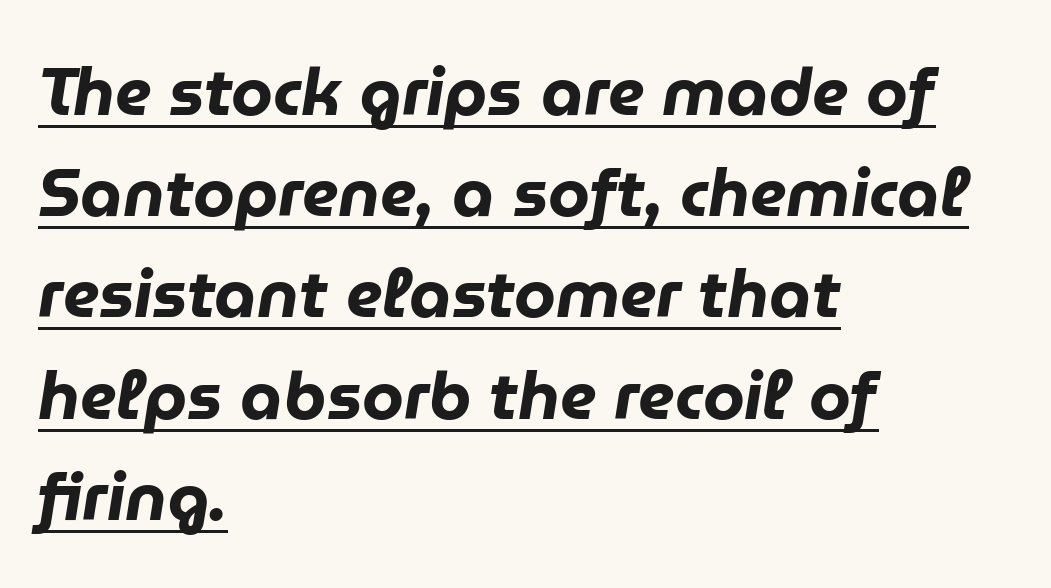
{"italic": "yes", "lean": "right", "slant_degrees": 9, "bold": "yes", "weight": "heavy", "width": "normal", "stroke_contrast": "low", "x_height": "medium", "monospaced": "no", "underline": "yes", "align": "left", "line_spacing": "normal", "line_spacing_ratio": 1.51, "letter_spacing": "normal", "letter_spacing_em": 0.0, "glyph_px": 67}
